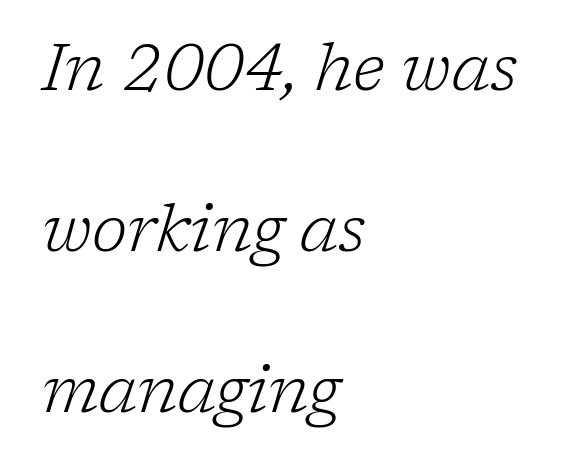
{"serif": "yes", "italic": "yes", "lean": "right", "slant_degrees": 17, "bold": "no", "weight": "light", "width": "normal", "stroke_contrast": "low", "x_height": "medium", "monospaced": "no", "underline": "no", "align": "left", "line_spacing": "loose", "line_spacing_ratio": 2.48, "letter_spacing": "normal", "letter_spacing_em": 0.0, "glyph_px": 65}
